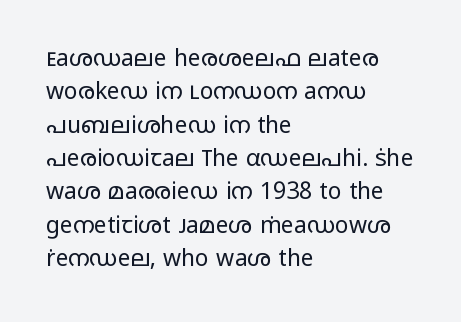
How would I describe the line gaps? Plain and ordinary. Just letters on the line, the space beneath them empty. Alignment: flush left. In terms of posture, this sample is upright.
